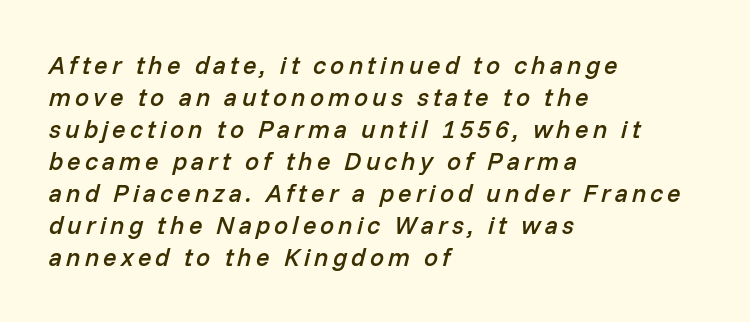
The vertical gap from one line to the next is medium. Does the weight exceed regular? Yes, but only to semibold. A clean baseline with only descenders dipping below it. Slant detected: the letters are inclined. The rendering anchors every line to the left-hand side.
